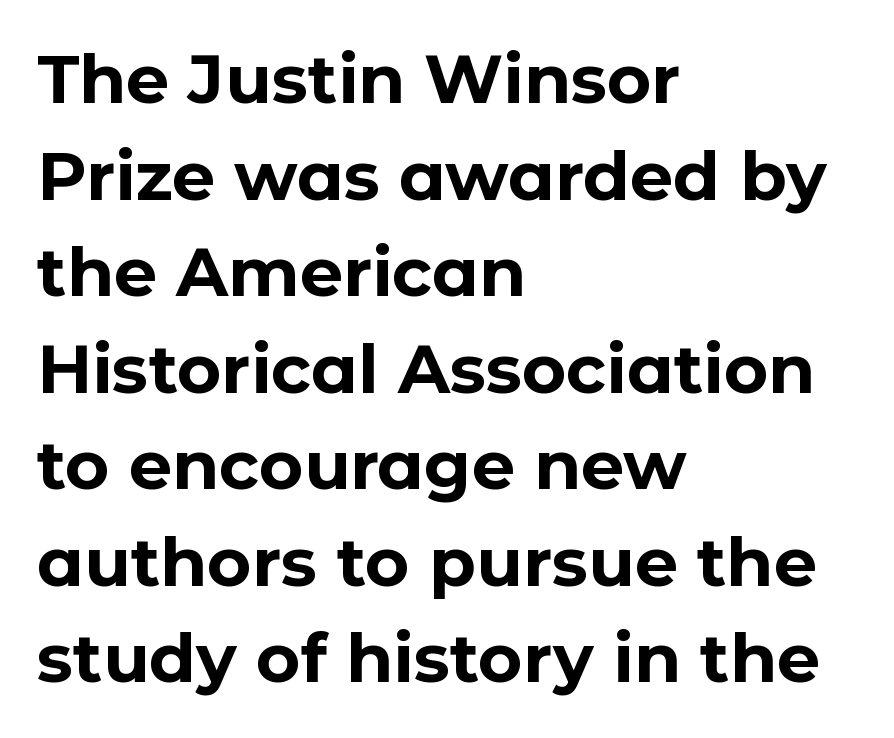
Q: Is the text bold? A: Yes.
Q: Is the text italic (slanted)? A: No, it is upright.
Q: Is the typeface a serif or a sans-serif typeface? A: Sans-serif.
Q: Is the text underlined? A: No.
Q: How is the paragraph aligned? A: Left-aligned.
Q: Is the spacing between letters normal or unusually wide? A: Normal.
Q: Is the spacing between lines tight, normal or loose? A: Normal.
Q: Width (condensed, normal, or wide)? A: Normal.
Q: Stroke contrast? A: Low.
Q: x-height? A: Medium.
Q: Monospaced? A: No.
